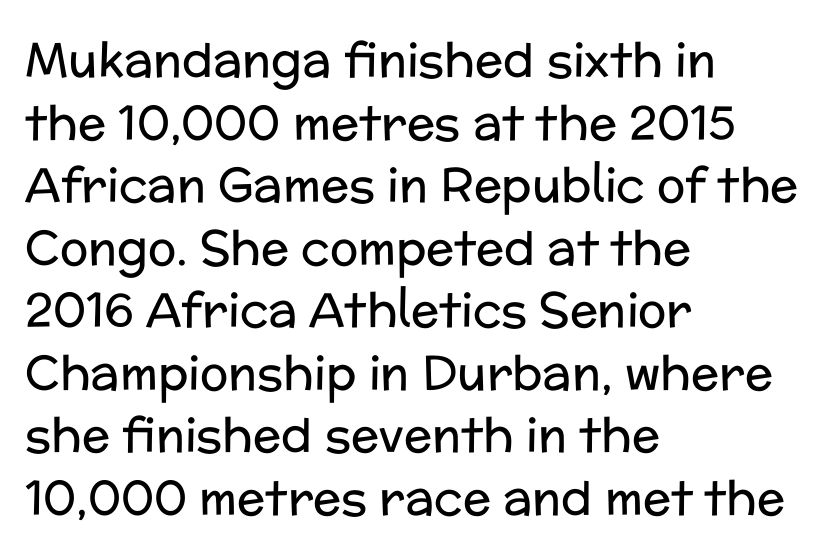
No feet cap the strokes, marking this as sans-serif type. Baseline-to-baseline distance is the conventional proportion of letter height. Summary of weight: not heavy and not bold. Italic? Not at all — the glyphs are vertical. Quick note: underline off. The typesetter chose a ragged-right arrangement here.
